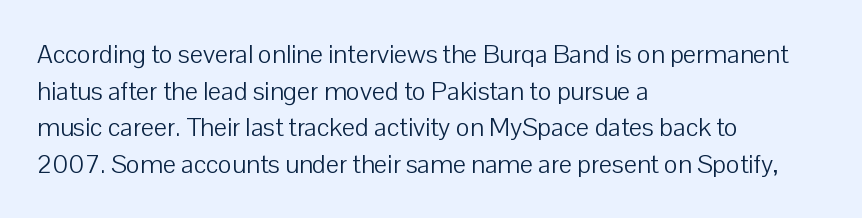
Q: Is the text bold? A: No.
Q: Is the text italic (slanted)? A: No, it is upright.
Q: Is the text underlined? A: No.
Q: How is the paragraph aligned? A: Left-aligned.
Q: Is the spacing between letters normal or unusually wide? A: Normal.
Q: Is the spacing between lines tight, normal or loose? A: Normal.
